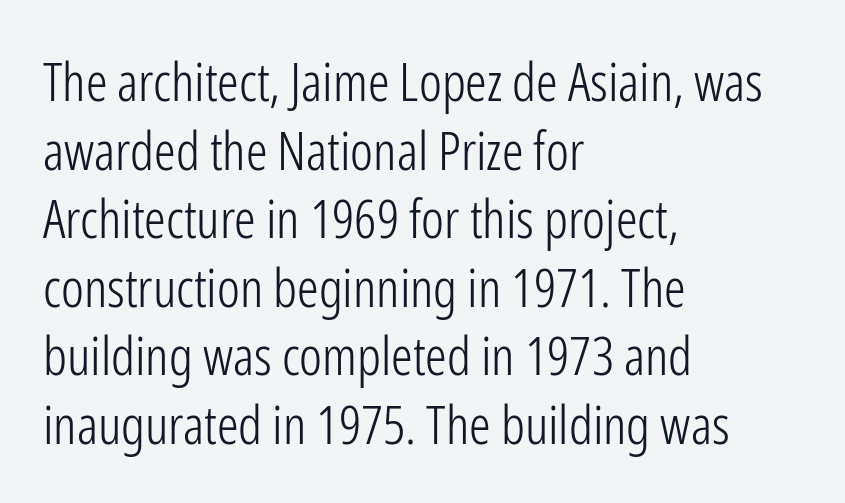
The image shows 54 px light, condensed sans-serif type, upright; set left-aligned, normal line spacing (1.27x), normal letter spacing, not underlined; low stroke contrast and a medium x-height.
